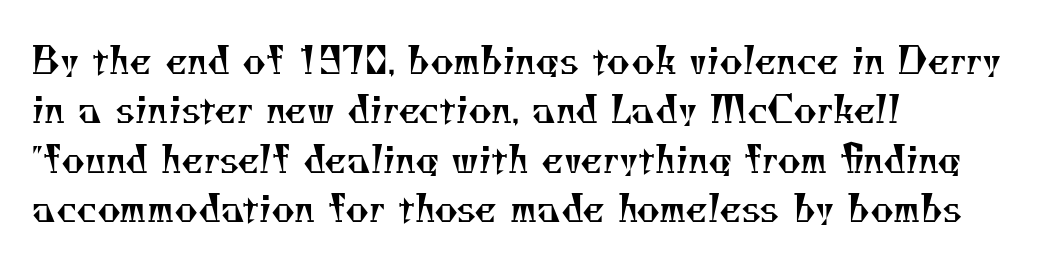
The line texture is even and compact thanks to regular tracking. A classic flush-left, rag-right setting is used for this passage. Stem width sits at or under what a default text font uses. Classification — serif. Do the characters align in a grid? No, the font is proportional. Is there much room between lines? A standard amount, neither cramped nor airy.
